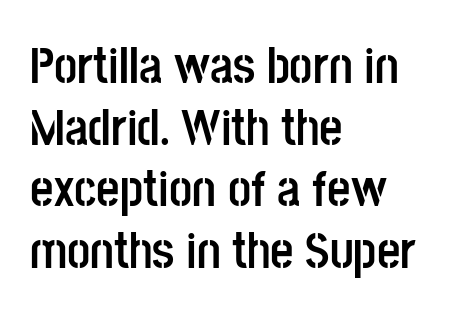
Q: Is the text bold? A: Yes.
Q: Is the text italic (slanted)? A: No, it is upright.
Q: Is the typeface a serif or a sans-serif typeface? A: Sans-serif.
Q: Is the text underlined? A: No.
Q: How is the paragraph aligned? A: Left-aligned.
Q: Is the spacing between letters normal or unusually wide? A: Normal.
Q: Width (condensed, normal, or wide)? A: Condensed.
Q: Stroke contrast? A: Low.
Q: x-height? A: Large.
Q: Monospaced? A: No.
